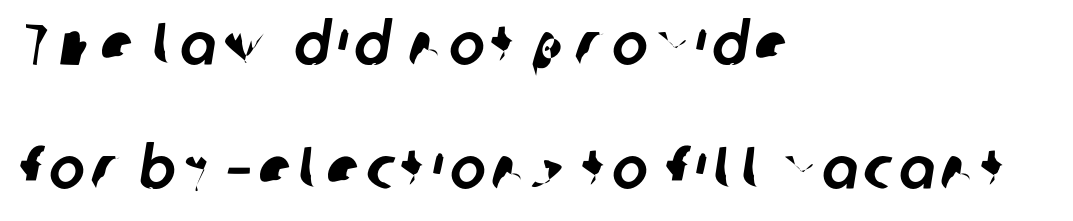
Q: Is the typeface a serif or a sans-serif typeface? A: Sans-serif.
Q: Is the text underlined? A: No.
Q: How is the paragraph aligned? A: Left-aligned.
Q: Is the spacing between lines tight, normal or loose? A: Loose.
Q: Width (condensed, normal, or wide)? A: Normal.
Q: Stroke contrast? A: Low.
Q: x-height? A: Medium.
Q: Monospaced? A: No.
